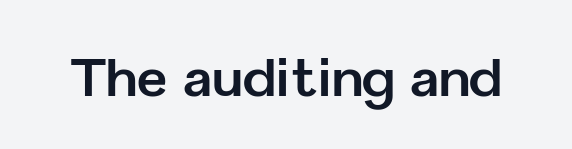
The face used here is rendered with its standard letterfit. Does the weight exceed regular? Yes, all the way to bold. Do the characters align in a grid? No, the font is proportional. Designer's note — italics off, roman on. Observe the absence of serifs on each vertical stroke in this sample. Plain, unruled lines of type.
